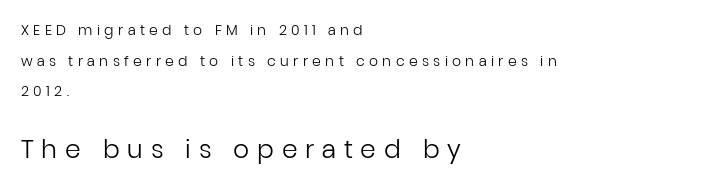
A student would call this left alignment; a typographer would say flush left, rag right. The glyphs are unaccompanied by any horizontal stroke below them. Does the leading feel generous? Absolutely, it's lavish. Someone cranked the tracking dial way up on this one. Stems here are at most as thick as an everyday book face. Compare the two chunks: the lower has the greater cap height.
